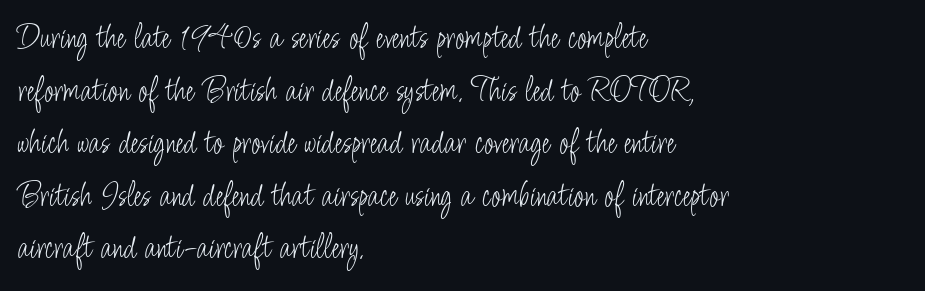
The weight would be labelled regular, book, light, or lighter still. The face used here is proportionally spaced, like ordinary book or web type. A sans-serif font was chosen for this passage. Look at the tracking — it's just the regular setting, nothing added.
